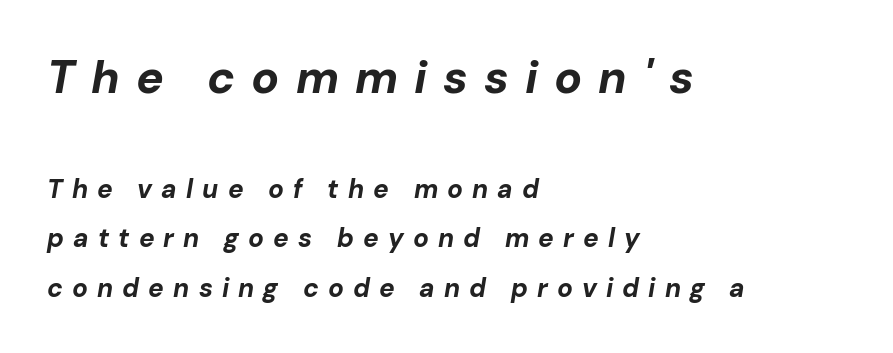
Q: Is the text bold? A: Yes.
Q: Is the text italic (slanted)? A: Yes, it leans right by about 10 degrees.
Q: Is the text underlined? A: No.
Q: How is the paragraph aligned? A: Left-aligned.
Q: Is the spacing between letters normal or unusually wide? A: Unusually wide.
Q: Is the spacing between lines tight, normal or loose? A: Loose.
Q: Which block of text is set in a larger size, the first (top) or the second (bottom)? A: The first (top) one.
Q: Width (condensed, normal, or wide)? A: Normal.
Q: Stroke contrast? A: Low.
Q: x-height? A: Medium.
Q: Monospaced? A: No.
